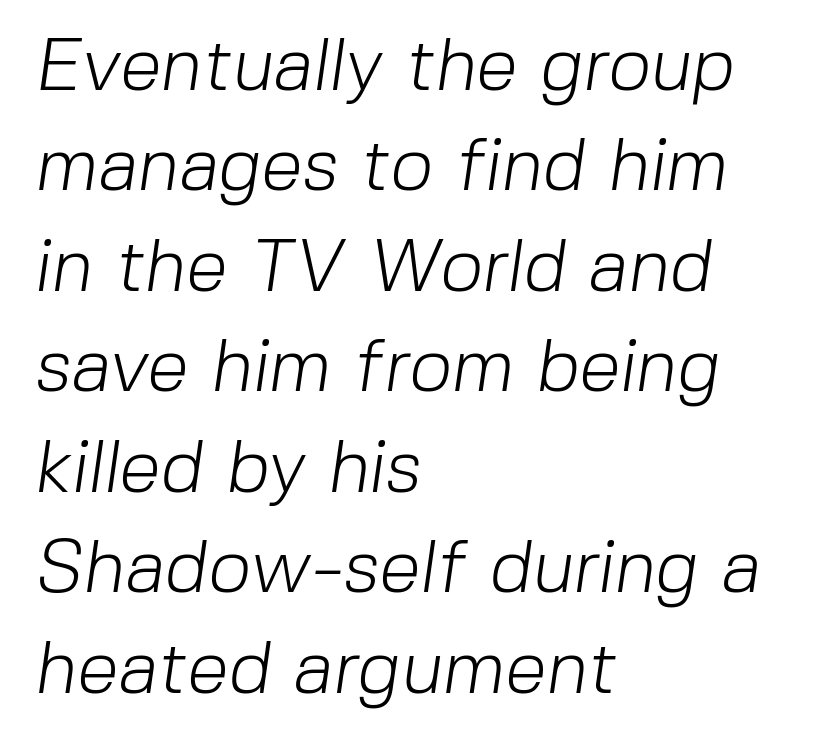
The image shows 75 px light sans-serif type; set left-aligned, normal line spacing (1.34x), normal letter spacing, not underlined; low stroke contrast and a medium x-height.
